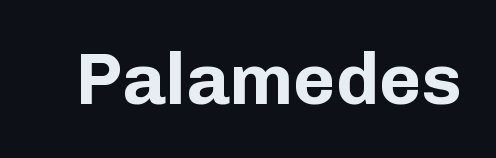
Q: Is the text bold? A: Yes.
Q: Is the text italic (slanted)? A: No, it is upright.
Q: Is the typeface a serif or a sans-serif typeface? A: Sans-serif.
Q: Is the text underlined? A: No.
Q: Is the spacing between letters normal or unusually wide? A: Normal.
Q: Width (condensed, normal, or wide)? A: Normal.
Q: Stroke contrast? A: Low.
Q: x-height? A: Medium.
Q: Monospaced? A: No.
